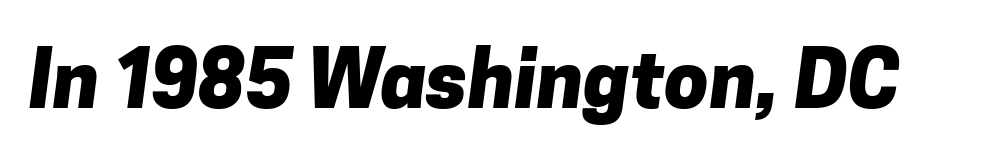
The image shows 79 px heavy sans-serif type; set normal letter spacing, not underlined; low stroke contrast and a medium x-height.
